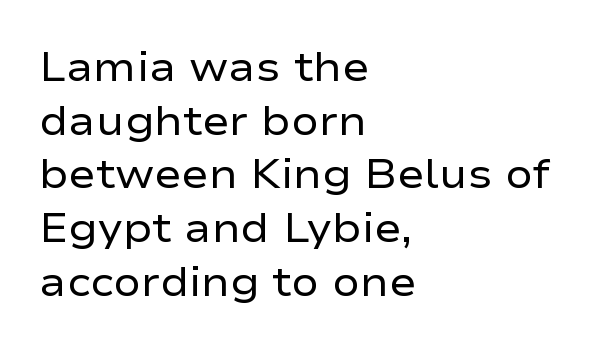
Q: Is the text bold? A: No.
Q: Is the text italic (slanted)? A: No, it is upright.
Q: Is the typeface a serif or a sans-serif typeface? A: Sans-serif.
Q: Is the text underlined? A: No.
Q: How is the paragraph aligned? A: Left-aligned.
Q: Is the spacing between letters normal or unusually wide? A: Normal.
Q: Is the spacing between lines tight, normal or loose? A: Normal.
Q: Width (condensed, normal, or wide)? A: Wide.
Q: Stroke contrast? A: Low.
Q: x-height? A: Medium.
Q: Monospaced? A: No.
